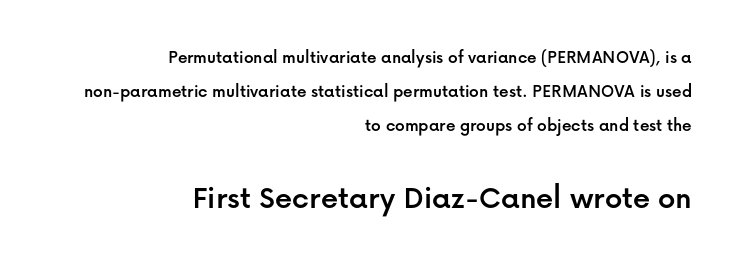
{"serif": "no", "italic": "no", "width": "normal", "stroke_contrast": "low", "x_height": "medium", "monospaced": "no", "underline": "no", "align": "right", "line_spacing_ratio": 1.8, "letter_spacing": "normal", "letter_spacing_em": 0.0, "larger_block": "second", "size_ratio": 1.79, "glyph_px": 34}
